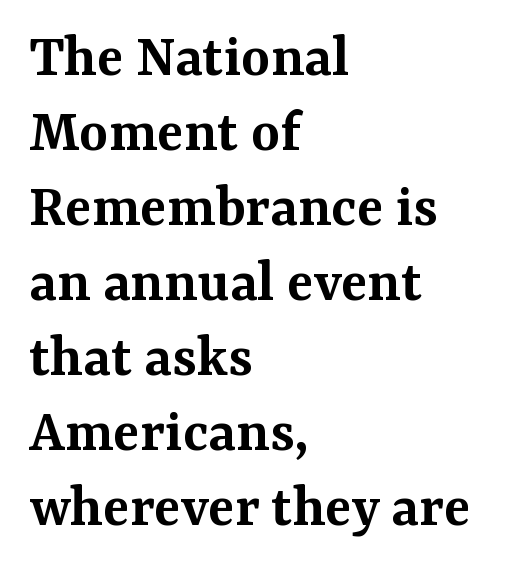
Q: Is the text bold? A: Semi-bold.
Q: Is the text italic (slanted)? A: No, it is upright.
Q: Is the typeface a serif or a sans-serif typeface? A: Serif.
Q: Is the text underlined? A: No.
Q: How is the paragraph aligned? A: Left-aligned.
Q: Is the spacing between letters normal or unusually wide? A: Normal.
Q: Width (condensed, normal, or wide)? A: Normal.
Q: Stroke contrast? A: Medium.
Q: x-height? A: Medium.
Q: Monospaced? A: No.
